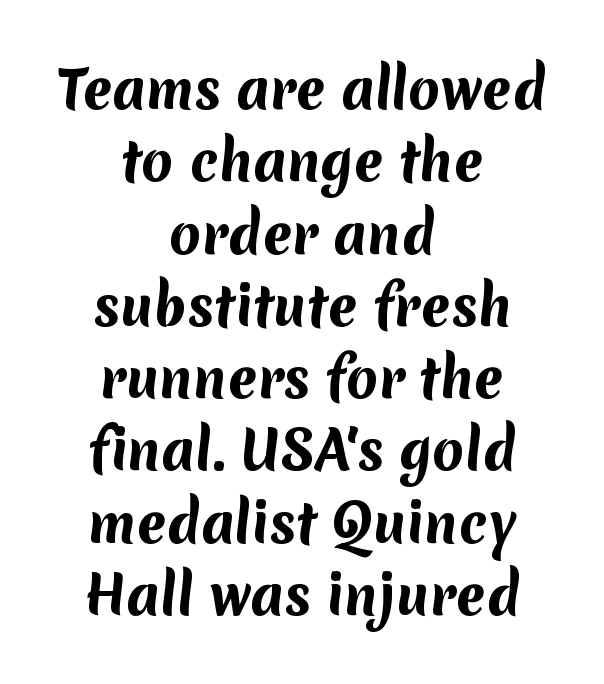
The image shows 52 px bold sans-serif type; set centered, normal line spacing (1.39x), normal letter spacing, not underlined; medium stroke contrast and a medium x-height.
